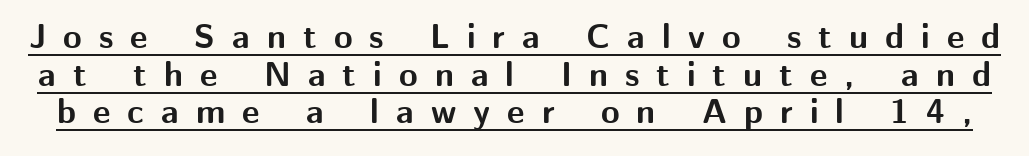
Q: Is the text bold? A: Yes.
Q: Is the text italic (slanted)? A: No, it is upright.
Q: Is the typeface a serif or a sans-serif typeface? A: Sans-serif.
Q: Is the text underlined? A: Yes.
Q: Is the spacing between letters normal or unusually wide? A: Unusually wide.
Q: Is the spacing between lines tight, normal or loose? A: Tight.
Q: Width (condensed, normal, or wide)? A: Normal.
Q: Stroke contrast? A: Medium.
Q: x-height? A: Medium.
Q: Monospaced? A: No.
